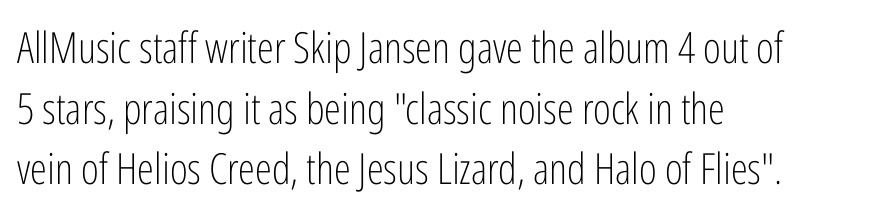
{"serif": "no", "italic": "no", "bold": "no", "weight": "light", "width": "condensed", "stroke_contrast": "low", "x_height": "medium", "monospaced": "no", "underline": "no", "align": "left", "line_spacing": "normal", "line_spacing_ratio": 1.41, "letter_spacing": "normal", "letter_spacing_em": 0.0, "glyph_px": 43}
